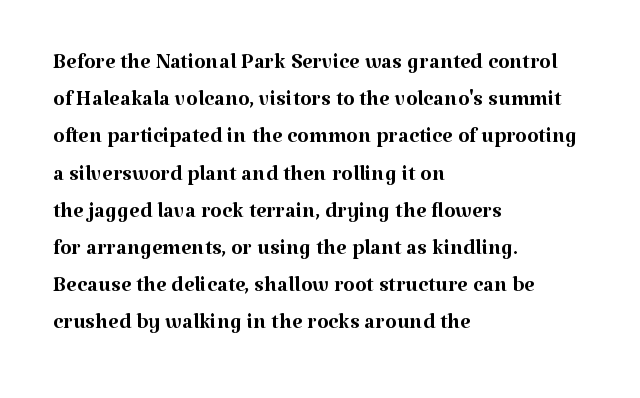
Q: Is the text bold? A: No.
Q: Is the text italic (slanted)? A: No, it is upright.
Q: Is the typeface a serif or a sans-serif typeface? A: Serif.
Q: Is the text underlined? A: No.
Q: How is the paragraph aligned? A: Left-aligned.
Q: Is the spacing between letters normal or unusually wide? A: Normal.
Q: Width (condensed, normal, or wide)? A: Normal.
Q: Stroke contrast? A: Medium.
Q: x-height? A: Medium.
Q: Monospaced? A: No.
